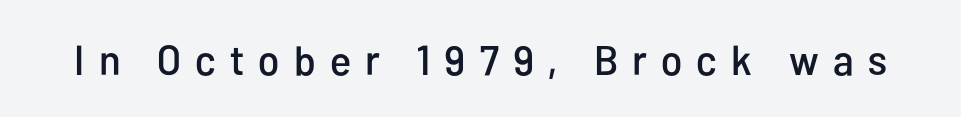
A typesetter would call this proportional, since set widths differ per character. The tracking reads as deliberately expanded to a designer's eye. No feet cap the strokes, marking this as sans-serif type. A roman cut, with each character standing at attention. A bare baseline throughout the passage.
